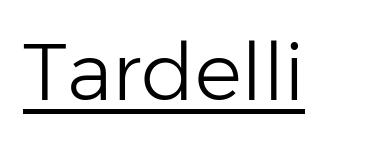
{"serif": "no", "italic": "no", "bold": "no", "weight": "light", "width": "normal", "stroke_contrast": "low", "x_height": "medium", "monospaced": "no", "underline": "yes", "letter_spacing": "normal", "letter_spacing_em": 0.0, "glyph_px": 79}
